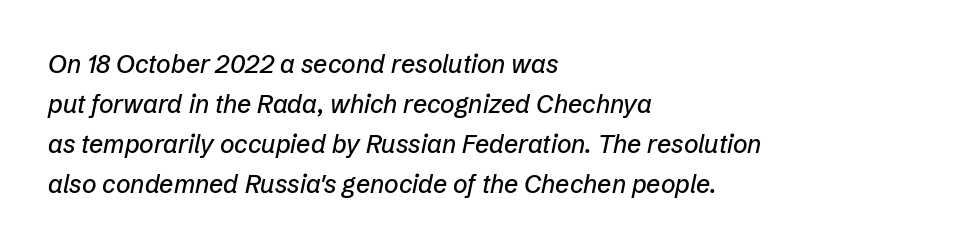
Every row of glyphs begins at an identical x-position on the left. When letters slant like this, we call the style italic. Each word holds together tightly as a unit, with standard inter-letter gaps. Lines of text with bare space underneath.
